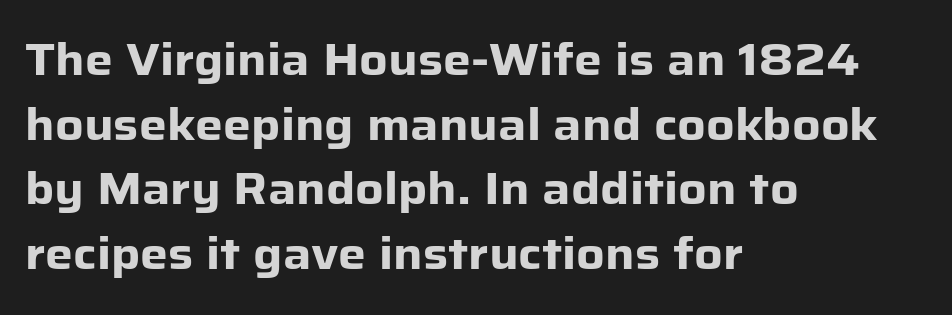
{"serif": "no", "italic": "no", "bold": "yes", "weight": "heavy", "width": "normal", "stroke_contrast": "low", "x_height": "medium", "monospaced": "no", "underline": "no", "align": "left", "line_spacing": "normal", "line_spacing_ratio": 1.47, "letter_spacing": "normal", "letter_spacing_em": 0.0, "glyph_px": 44}
